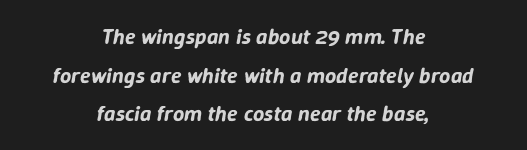
The image shows 22 px text type, italic (leaning right); set centered, line spacing 1.76x, normal letter spacing, not underlined.
